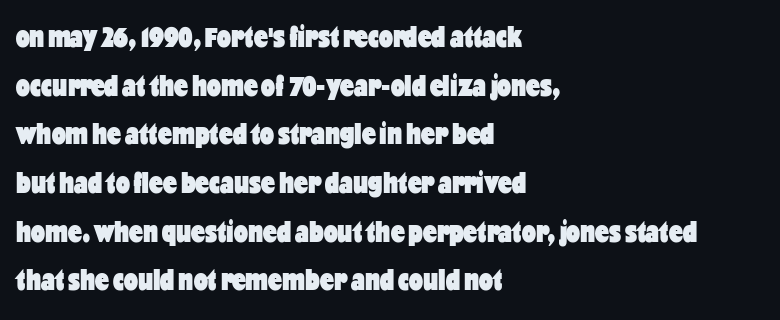
{"serif": "no", "italic": "no", "bold": "yes", "weight": "heavy", "width": "condensed", "stroke_contrast": "low", "x_height": "medium", "monospaced": "no", "underline": "no", "align": "left", "line_spacing": "normal", "line_spacing_ratio": 1.57, "letter_spacing": "normal", "letter_spacing_em": 0.0, "glyph_px": 31}
